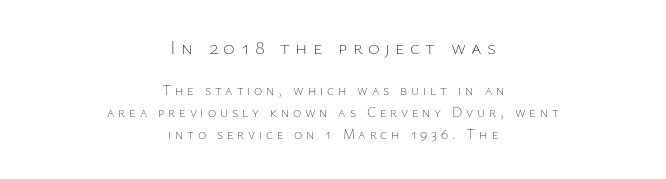
The letters in the upper block stand taller than those in the block below. Which margin do the lines hug? Neither — every line sits in the middle. Notice how descenders clear the ascenders below comfortably — that's standard leading. Underlining? Definitely not there.
